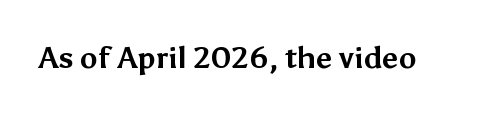
The image shows 30 px bold sans-serif type, upright; set normal letter spacing, not underlined; medium stroke contrast and a medium x-height.
